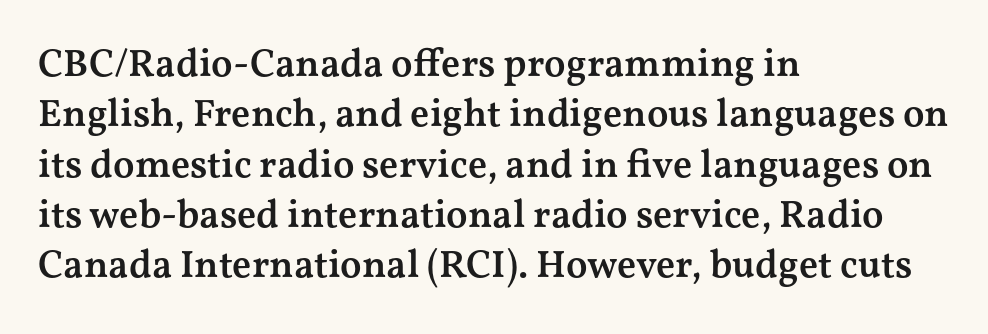
The image shows 39 px semibold, wide serif type, upright; set left-aligned, normal line spacing (1.29x), normal letter spacing, not underlined; medium stroke contrast and a medium x-height.
